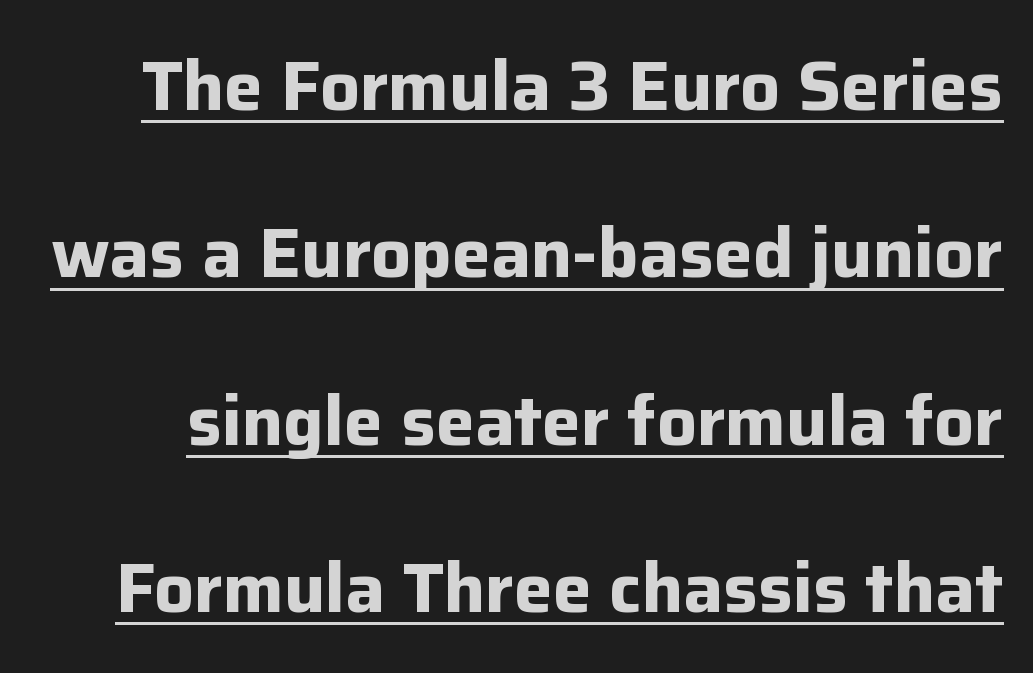
{"serif": "no", "italic": "no", "bold": "yes", "weight": "bold", "width": "normal", "stroke_contrast": "low", "x_height": "medium", "monospaced": "no", "underline": "yes", "line_spacing": "loose", "line_spacing_ratio": 2.39, "letter_spacing": "normal", "letter_spacing_em": 0.0, "glyph_px": 70}
